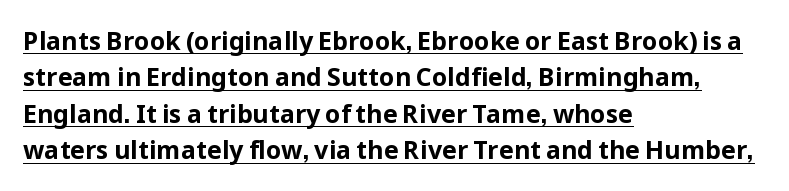
{"italic": "no", "bold": "yes", "underline": "yes", "align": "left", "line_spacing": "normal", "line_spacing_ratio": 1.46, "letter_spacing": "normal", "letter_spacing_em": 0.0, "glyph_px": 25}
